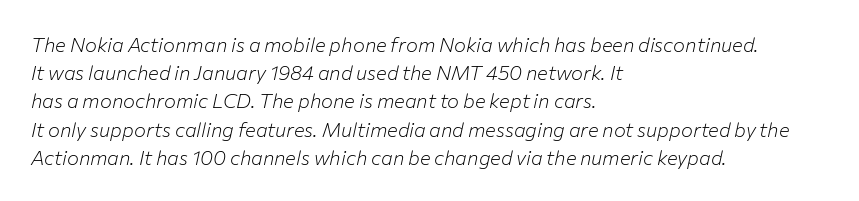
Q: Is the text bold? A: No.
Q: Is the text italic (slanted)? A: Yes, it leans right by about 12 degrees.
Q: Is the text underlined? A: No.
Q: How is the paragraph aligned? A: Left-aligned.
Q: Is the spacing between letters normal or unusually wide? A: Normal.
Q: Is the spacing between lines tight, normal or loose? A: Normal.
